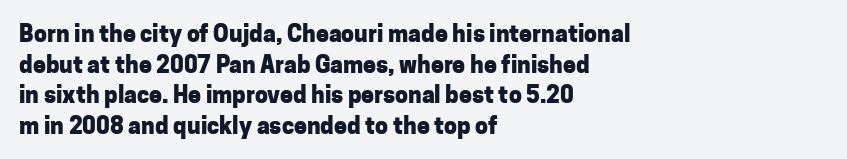
Nobody touched the tracking dial on this one. Heft: maximum for text — a bold. The rendering anchors every line to the left-hand side. The line-height multiplier appears to be the usual default.
